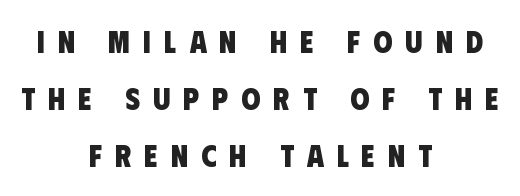
Every letter is thick-stroked: bold, no question. This rendering widens character spacing well past its baseline value. Serif or sans? Sans — the stroke terminals are bare. In CSS terms this would be text-align: center. Any mark beneath the type? The region is blank.
